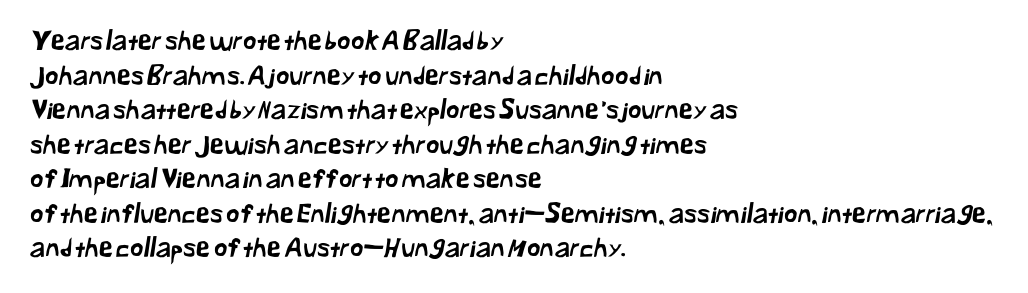
The image shows 26 px text type; set left-aligned, normal line spacing (1.33x), normal letter spacing, not underlined.
